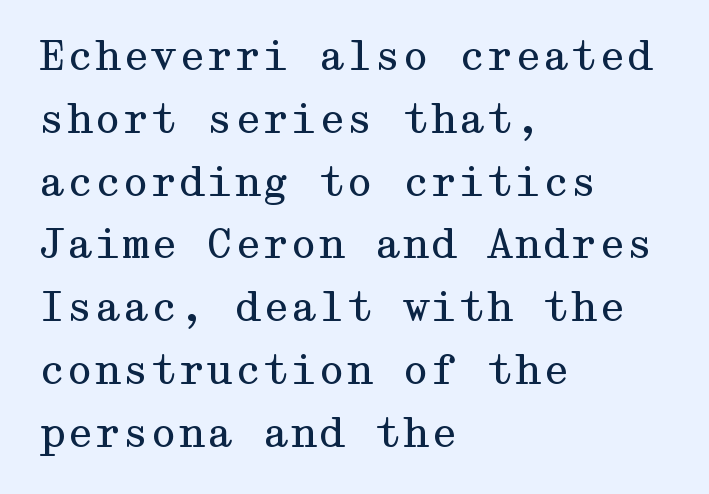
Q: Is the text bold? A: No.
Q: Is the text italic (slanted)? A: No, it is upright.
Q: Is the typeface a serif or a sans-serif typeface? A: Serif.
Q: Is the text underlined? A: No.
Q: How is the paragraph aligned? A: Left-aligned.
Q: Is the spacing between letters normal or unusually wide? A: Normal.
Q: Is the spacing between lines tight, normal or loose? A: Normal.
Q: Width (condensed, normal, or wide)? A: Wide.
Q: Stroke contrast? A: Medium.
Q: x-height? A: Medium.
